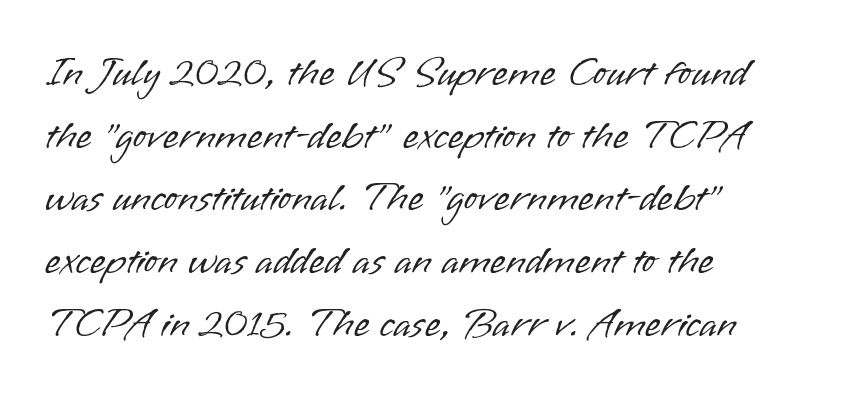
The compositor pushed each line to the left boundary. The strokes are not fattened; the text isn't bold. A bare baseline throughout the passage.
